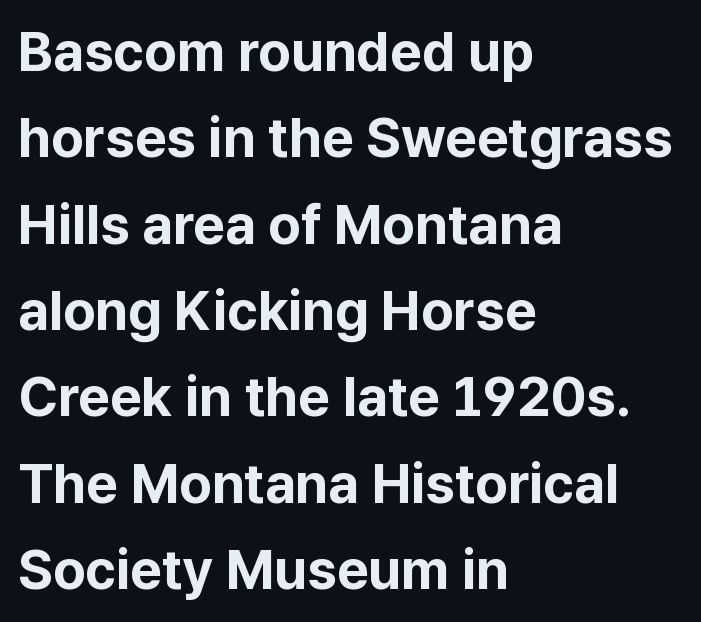
{"serif": "no", "italic": "no", "bold": "yes", "weight": "bold", "width": "normal", "stroke_contrast": "low", "x_height": "medium", "monospaced": "no", "underline": "no", "align": "left", "line_spacing": "normal", "line_spacing_ratio": 1.57, "letter_spacing": "normal", "letter_spacing_em": 0.0, "glyph_px": 55}
